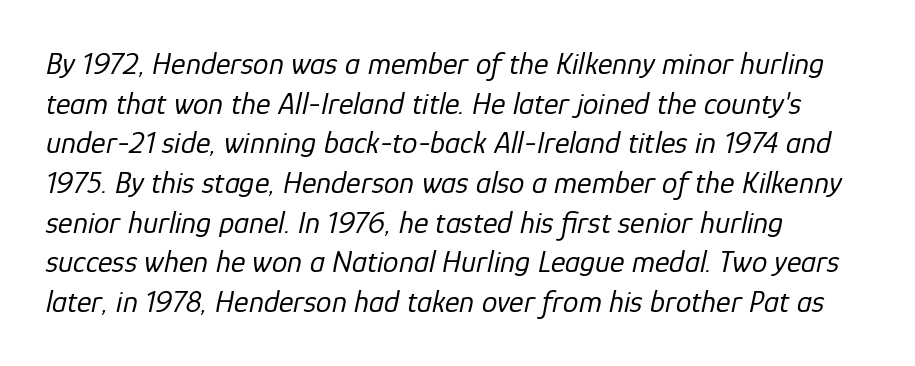
The image shows 31 px regular-weight type, italic (leaning right); set left-aligned, normal line spacing (1.28x), normal letter spacing, not underlined; low stroke contrast and a medium x-height.
